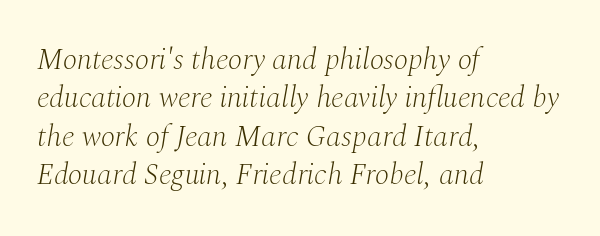
The image shows 30 px light serif type, italic (leaning right); set left-aligned, normal line spacing (1.28x), normal letter spacing, not underlined; medium stroke contrast and a medium x-height.
